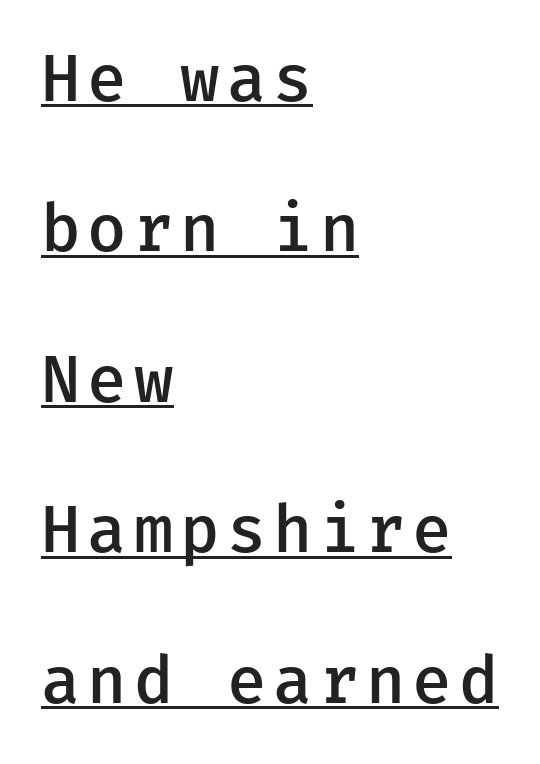
Q: Is the text bold? A: Semi-bold.
Q: Is the text italic (slanted)? A: No, it is upright.
Q: Is the typeface a serif or a sans-serif typeface? A: Sans-serif.
Q: Is the text underlined? A: Yes.
Q: How is the paragraph aligned? A: Left-aligned.
Q: Is the spacing between lines tight, normal or loose? A: Loose.
Q: Width (condensed, normal, or wide)? A: Normal.
Q: Stroke contrast? A: Low.
Q: x-height? A: Medium.
